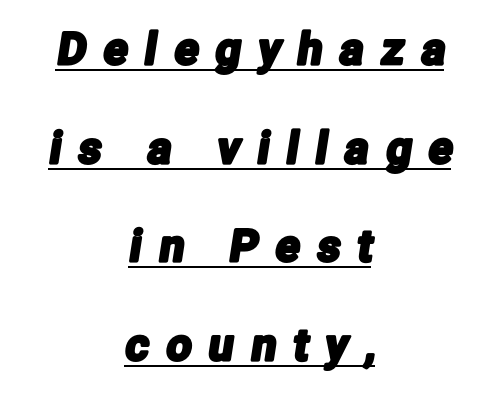
The image shows 44 px condensed sans-serif type; set centered, loose line spacing (2.24x), unusually wide letter spacing (+0.4 em), underlined; low stroke contrast and a medium x-height.
